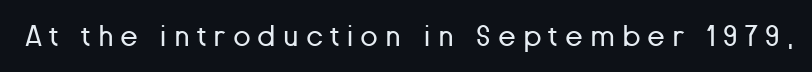
The image shows 29 px regular-weight sans-serif type, upright; set unusually wide letter spacing (+0.25 em), not underlined; low stroke contrast and a medium x-height.
